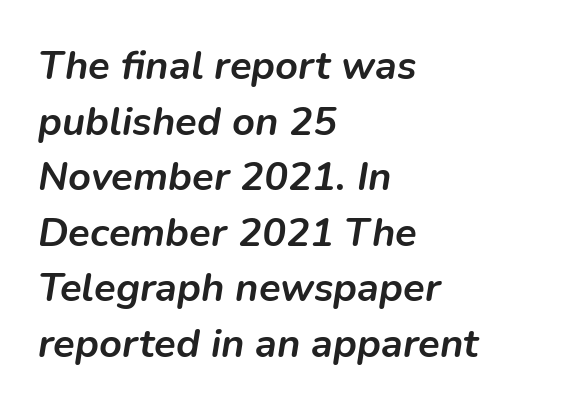
What's the leading like? Ordinary, nothing unusual. Do the characters align in a grid? No, the font is proportional. Quick note: italic. This sample uses plain, unmodified letter spacing. The strokes are fattened all the way to bold. The strip under each line holds only bare page.
